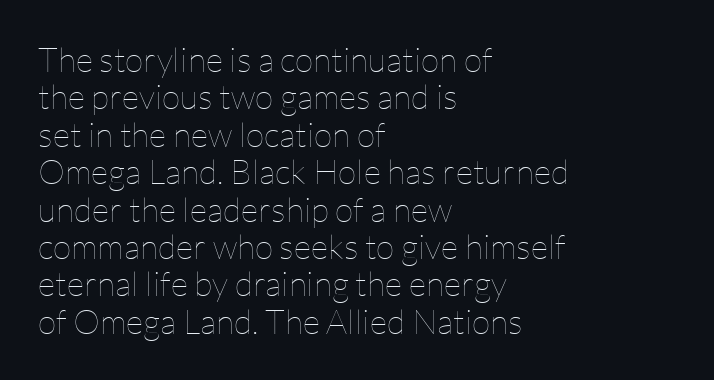
The text block is weighted toward the left margin, trailing off unevenly rightward. Here the designer chose a conventional face with non-uniform glyph widths. Unmarked baselines from the first word to the last. Leading is clearly below the norm, producing a dense column.
